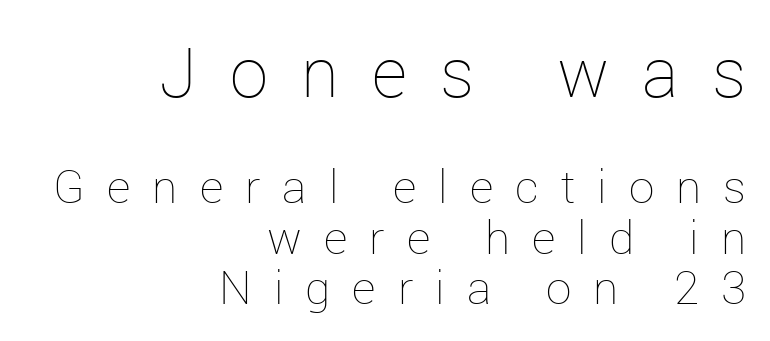
The image shows 69 px thin type, upright; set right-aligned, tight line spacing (1.09x), unusually wide letter spacing (+0.48 em), not underlined; the first (top) block is 1.5x larger; low stroke contrast and a medium x-height.
